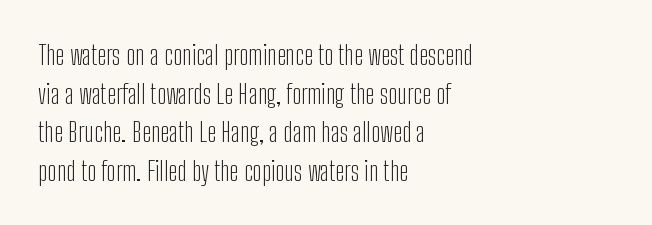
Stroke thickness stays within the range of a standard reading face or lighter. Notice how descenders clear the ascenders below comfortably — that's standard leading. There is no visible air inserted between adjacent glyphs. Casual observation: everything's shoved over to the left. The specimen omits any rule beneath the text block's lines. The letters stand straight up with perfectly vertical stems.
